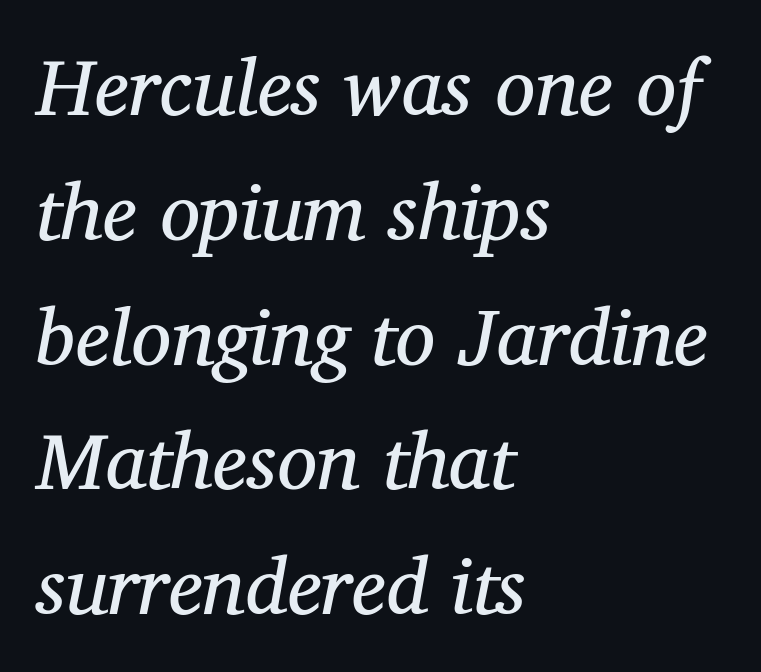
{"serif": "yes", "italic": "yes", "lean": "right", "slant_degrees": 12, "bold": "no", "weight": "regular", "width": "normal", "stroke_contrast": "medium", "x_height": "medium", "monospaced": "no", "underline": "no", "align": "left", "line_spacing": "normal", "line_spacing_ratio": 1.56, "letter_spacing": "normal", "letter_spacing_em": 0.0, "glyph_px": 80}
